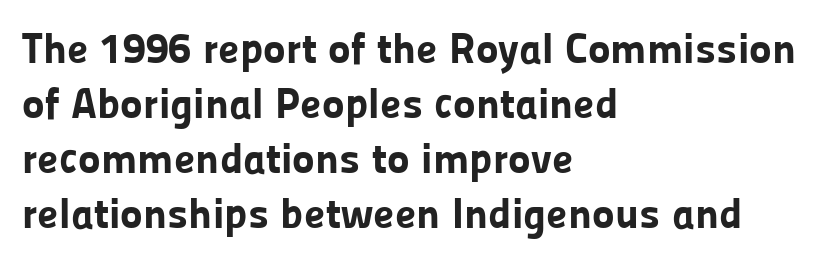
Q: Is the text bold? A: Yes.
Q: Is the text italic (slanted)? A: No, it is upright.
Q: Is the typeface a serif or a sans-serif typeface? A: Sans-serif.
Q: Is the text underlined? A: No.
Q: How is the paragraph aligned? A: Left-aligned.
Q: Is the spacing between letters normal or unusually wide? A: Normal.
Q: Is the spacing between lines tight, normal or loose? A: Normal.
Q: Width (condensed, normal, or wide)? A: Normal.
Q: Stroke contrast? A: Low.
Q: x-height? A: Medium.
Q: Monospaced? A: No.
